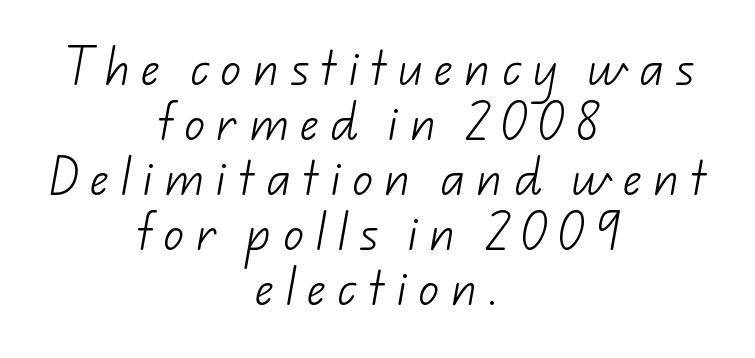
The image shows 41 px light sans-serif type; set centered, normal line spacing (1.34x), unusually wide letter spacing (+0.28 em), not underlined; low stroke contrast and a small x-height.
